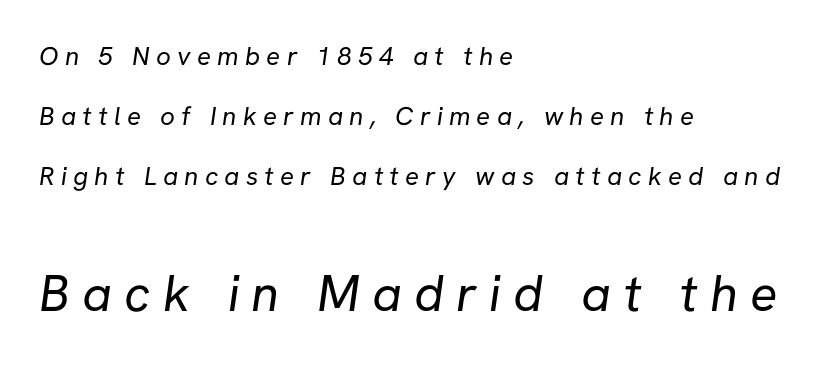
{"serif": "no", "bold": "no", "weight": "regular", "width": "normal", "stroke_contrast": "low", "x_height": "medium", "monospaced": "no", "underline": "no", "align": "left", "line_spacing": "loose", "line_spacing_ratio": 2.31, "letter_spacing": "wide", "letter_spacing_em": 0.24, "larger_block": "second", "size_ratio": 1.96, "glyph_px": 51}
